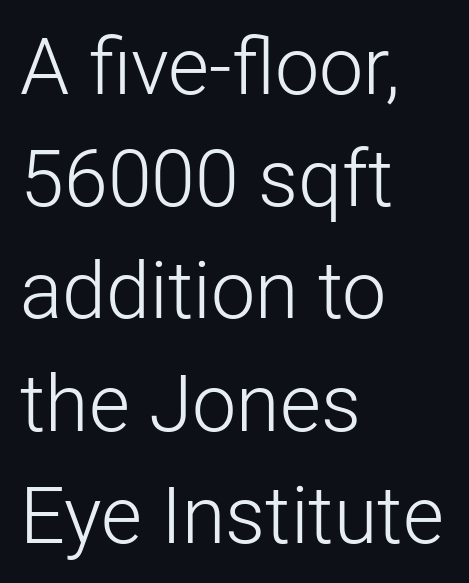
Q: Is the text bold? A: No.
Q: Is the text italic (slanted)? A: No, it is upright.
Q: Is the typeface a serif or a sans-serif typeface? A: Sans-serif.
Q: Is the text underlined? A: No.
Q: How is the paragraph aligned? A: Left-aligned.
Q: Is the spacing between letters normal or unusually wide? A: Normal.
Q: Is the spacing between lines tight, normal or loose? A: Normal.
Q: Width (condensed, normal, or wide)? A: Normal.
Q: Stroke contrast? A: Low.
Q: x-height? A: Medium.
Q: Monospaced? A: No.
